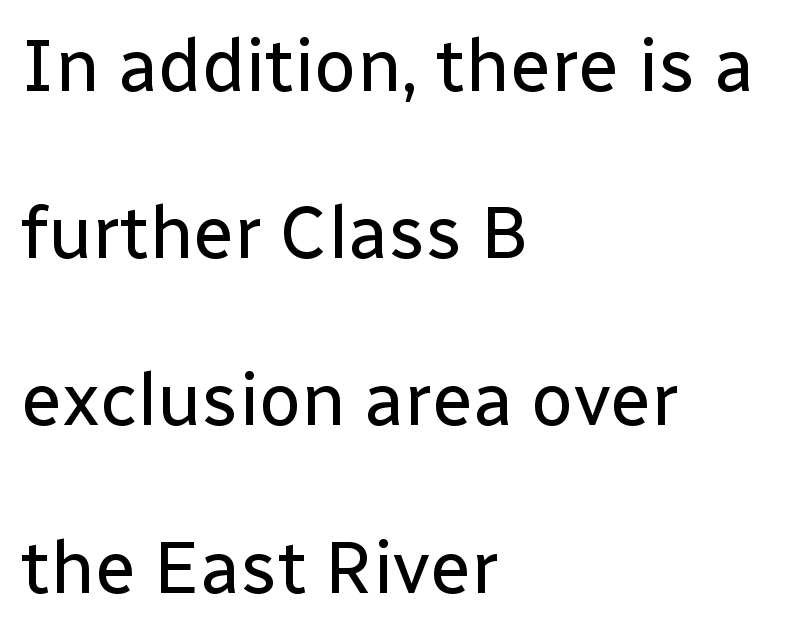
Q: Is the text bold? A: No.
Q: Is the text italic (slanted)? A: No, it is upright.
Q: Is the typeface a serif or a sans-serif typeface? A: Sans-serif.
Q: Is the text underlined? A: No.
Q: How is the paragraph aligned? A: Left-aligned.
Q: Is the spacing between letters normal or unusually wide? A: Normal.
Q: Is the spacing between lines tight, normal or loose? A: Loose.
Q: Width (condensed, normal, or wide)? A: Normal.
Q: Stroke contrast? A: Low.
Q: x-height? A: Medium.
Q: Monospaced? A: No.
